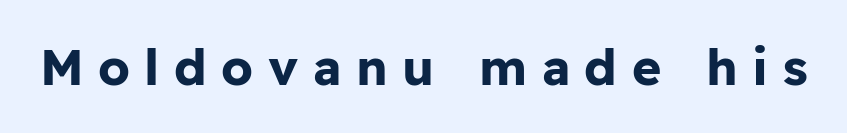
{"serif": "no", "italic": "no", "bold": "yes", "weight": "bold", "width": "normal", "stroke_contrast": "low", "x_height": "medium", "monospaced": "no", "underline": "no", "letter_spacing": "wide", "letter_spacing_em": 0.29, "glyph_px": 50}
